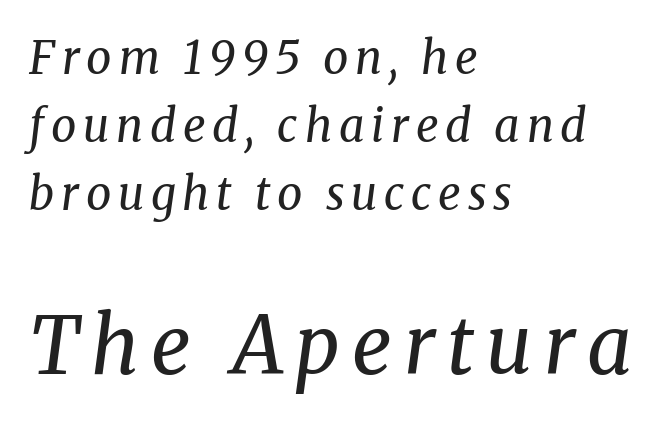
The image shows 79 px regular-weight serif type, italic (leaning right); set left-aligned, normal line spacing (1.51x), not underlined; the second (bottom) block is 1.76x larger; medium stroke contrast and a medium x-height.
